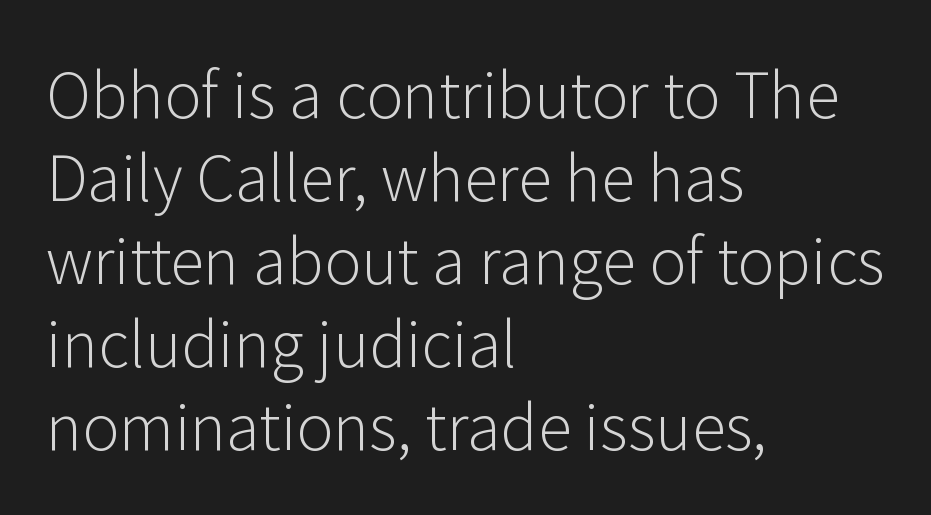
The image shows 62 px light sans-serif type, upright; set left-aligned, normal line spacing (1.34x), normal letter spacing, not underlined; low stroke contrast and a medium x-height.
